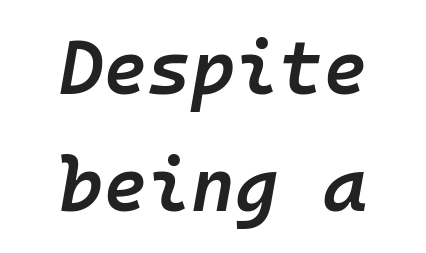
Q: Is the text bold? A: Semi-bold.
Q: Is the text italic (slanted)? A: Yes, it leans right by about 10 degrees.
Q: Is the text underlined? A: No.
Q: How is the paragraph aligned? A: Centered.
Q: Is the spacing between letters normal or unusually wide? A: Normal.
Q: Is the spacing between lines tight, normal or loose? A: Normal.
Q: Width (condensed, normal, or wide)? A: Normal.
Q: Stroke contrast? A: Low.
Q: x-height? A: Medium.
Q: Monospaced? A: Yes.
